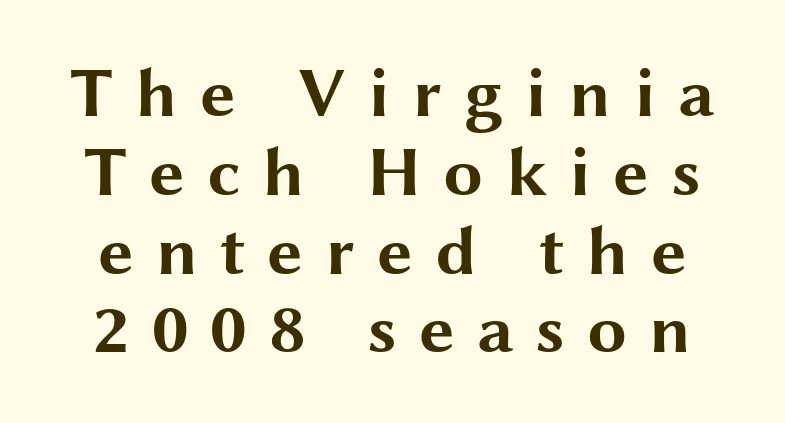
{"serif": "no", "italic": "no", "bold": "yes", "weight": "bold", "width": "wide", "stroke_contrast": "medium", "x_height": "medium", "monospaced": "no", "underline": "no", "line_spacing": "tight", "line_spacing_ratio": 1.11, "letter_spacing": "wide", "letter_spacing_em": 0.31, "glyph_px": 71}
